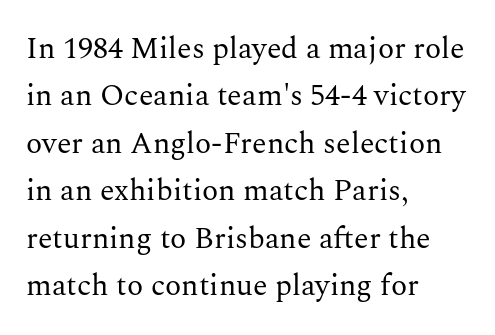
Q: Is the text bold? A: No.
Q: Is the text italic (slanted)? A: No, it is upright.
Q: Is the typeface a serif or a sans-serif typeface? A: Serif.
Q: Is the text underlined? A: No.
Q: How is the paragraph aligned? A: Left-aligned.
Q: Is the spacing between letters normal or unusually wide? A: Normal.
Q: Is the spacing between lines tight, normal or loose? A: Normal.
Q: Width (condensed, normal, or wide)? A: Normal.
Q: Stroke contrast? A: Medium.
Q: x-height? A: Medium.
Q: Monospaced? A: No.
